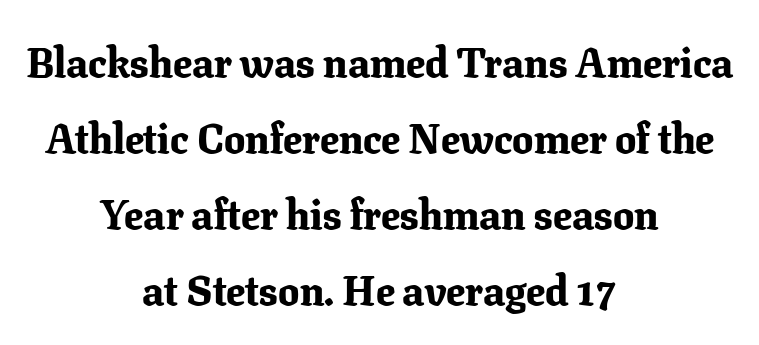
The image shows 42 px bold serif type, upright; set centered, line spacing 1.81x, normal letter spacing, not underlined; low stroke contrast and a medium x-height.
